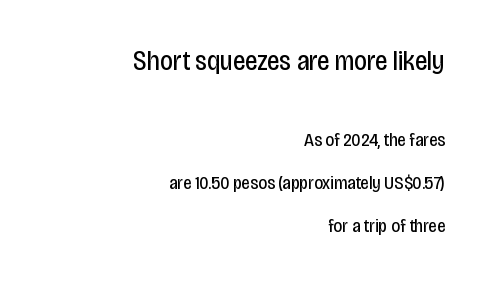
Q: Is the text bold? A: No.
Q: Is the text italic (slanted)? A: No, it is upright.
Q: Is the typeface a serif or a sans-serif typeface? A: Sans-serif.
Q: Is the text underlined? A: No.
Q: How is the paragraph aligned? A: Right-aligned.
Q: Is the spacing between letters normal or unusually wide? A: Normal.
Q: Is the spacing between lines tight, normal or loose? A: Loose.
Q: Which block of text is set in a larger size, the first (top) or the second (bottom)? A: The first (top) one.
Q: Width (condensed, normal, or wide)? A: Condensed.
Q: Stroke contrast? A: Low.
Q: x-height? A: Large.
Q: Monospaced? A: No.
